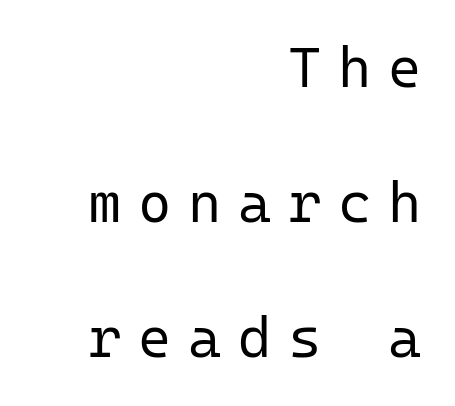
The image shows 57 px regular-weight sans-serif type, upright, monospaced; set right-aligned, loose line spacing (2.37x), unusually wide letter spacing (+0.29 em), not underlined; low stroke contrast and a medium x-height.
